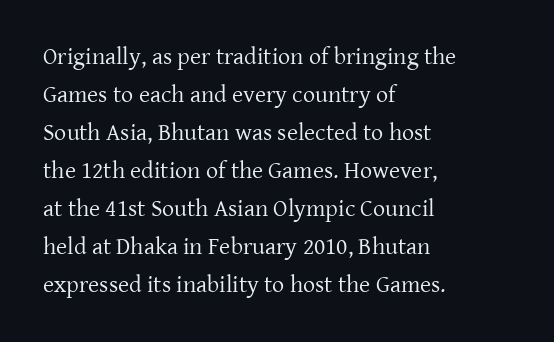
The image shows 24 px text type, upright; set left-aligned, normal line spacing (1.58x), normal letter spacing, not underlined.
